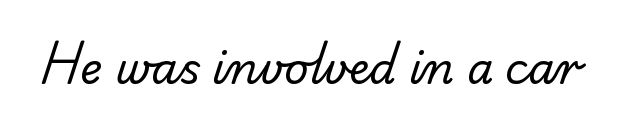
Q: Is the text bold? A: No.
Q: Is the typeface a serif or a sans-serif typeface? A: Sans-serif.
Q: Is the text underlined? A: No.
Q: Is the spacing between letters normal or unusually wide? A: Normal.
Q: Width (condensed, normal, or wide)? A: Normal.
Q: Stroke contrast? A: Low.
Q: x-height? A: Small.
Q: Monospaced? A: No.
